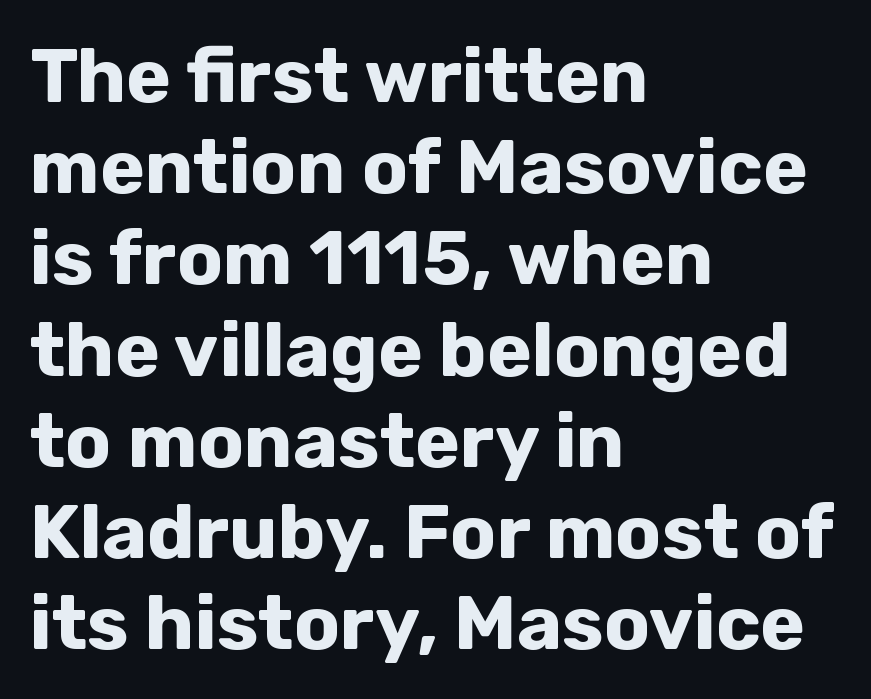
{"serif": "no", "italic": "no", "bold": "yes", "weight": "bold", "width": "normal", "stroke_contrast": "low", "x_height": "medium", "monospaced": "no", "underline": "no", "align": "left", "line_spacing_ratio": 1.2, "letter_spacing": "normal", "letter_spacing_em": 0.0, "glyph_px": 76}
